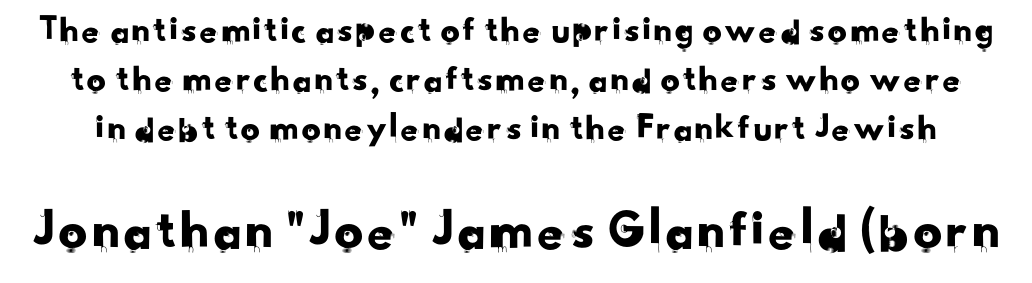
{"serif": "no", "width": "normal", "stroke_contrast": "low", "x_height": "small", "monospaced": "no", "underline": "no", "line_spacing": "normal", "line_spacing_ratio": 1.29, "letter_spacing": "normal", "letter_spacing_em": 0.0, "larger_block": "second", "size_ratio": 1.5, "glyph_px": 57}
